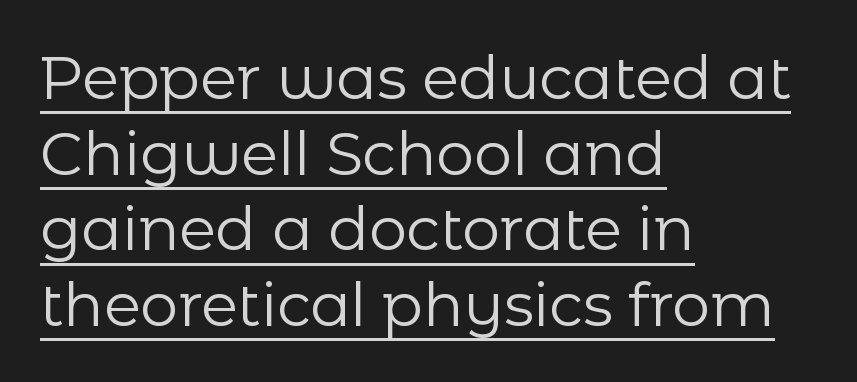
{"serif": "no", "italic": "no", "bold": "no", "weight": "regular", "width": "normal", "stroke_contrast": "low", "x_height": "medium", "monospaced": "no", "underline": "yes", "align": "left", "line_spacing": "normal", "line_spacing_ratio": 1.26, "letter_spacing": "normal", "letter_spacing_em": 0.0, "glyph_px": 60}
